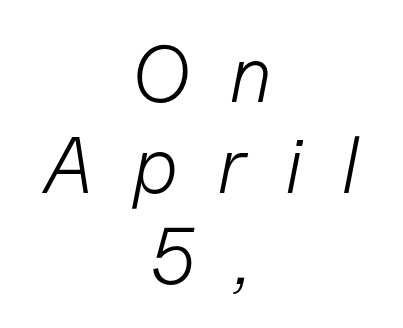
Q: Is the text bold? A: No.
Q: Is the text italic (slanted)? A: Yes, it leans right by about 11 degrees.
Q: Is the text underlined? A: No.
Q: How is the paragraph aligned? A: Centered.
Q: Is the spacing between letters normal or unusually wide? A: Unusually wide.
Q: Is the spacing between lines tight, normal or loose? A: Tight.
Q: Width (condensed, normal, or wide)? A: Normal.
Q: Stroke contrast? A: Low.
Q: x-height? A: Medium.
Q: Monospaced? A: No.
